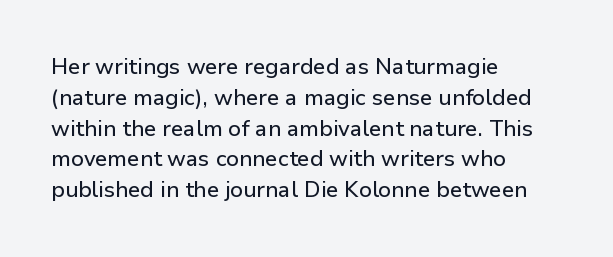
A classic flush-left, rag-right setting is used for this passage. Rendered with straight, roman letterforms. The rendering uses a moderate line-height, typical for paragraphs. In terms of letterspacing, this is plain default setting.
